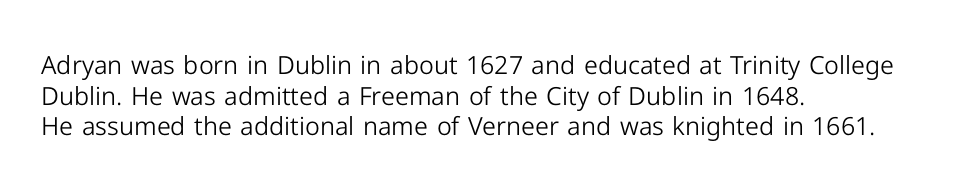
The image shows 25 px text type, upright; set left-aligned, line spacing 1.23x, normal letter spacing, not underlined.
